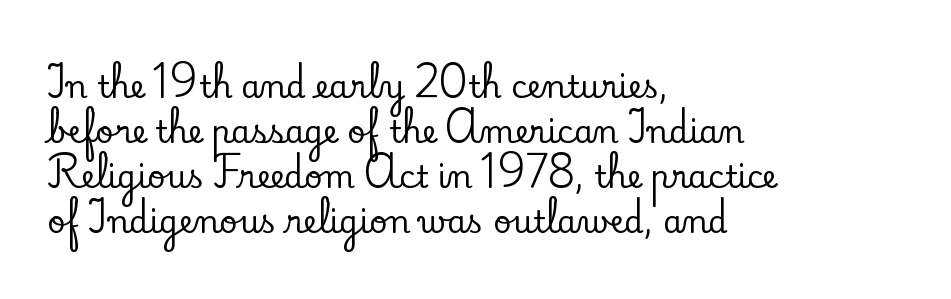
Q: Is the text italic (slanted)? A: No, it is upright.
Q: Is the typeface a serif or a sans-serif typeface? A: Serif.
Q: Is the text underlined? A: No.
Q: How is the paragraph aligned? A: Left-aligned.
Q: Is the spacing between letters normal or unusually wide? A: Normal.
Q: Is the spacing between lines tight, normal or loose? A: Normal.
Q: Width (condensed, normal, or wide)? A: Normal.
Q: Stroke contrast? A: Low.
Q: x-height? A: Small.
Q: Monospaced? A: No.
